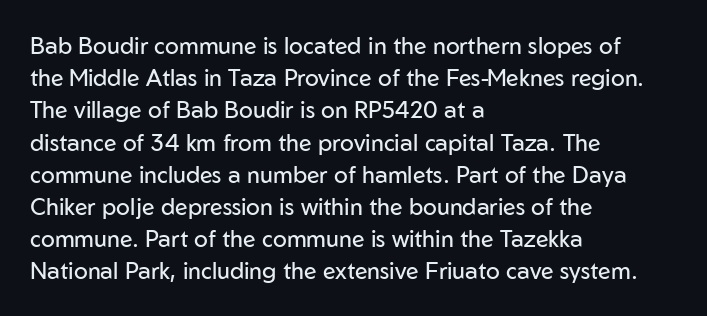
{"italic": "no", "bold": "no", "underline": "no", "align": "left", "line_spacing": "normal", "line_spacing_ratio": 1.4, "letter_spacing": "normal", "letter_spacing_em": 0.0, "glyph_px": 23}
